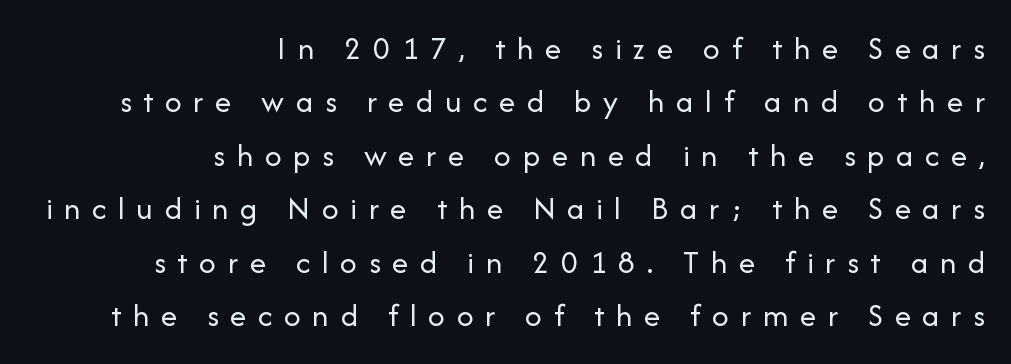
When letters stand straight like this, we call the style roman or upright. Spacing verdict: proportional, widths tailored to each character. Between one letter and the next there's a generous, obvious gap. Horizontal alignment here is rightward, an uncommon choice for prose. Leading: standard. A bare baseline throughout the passage.
